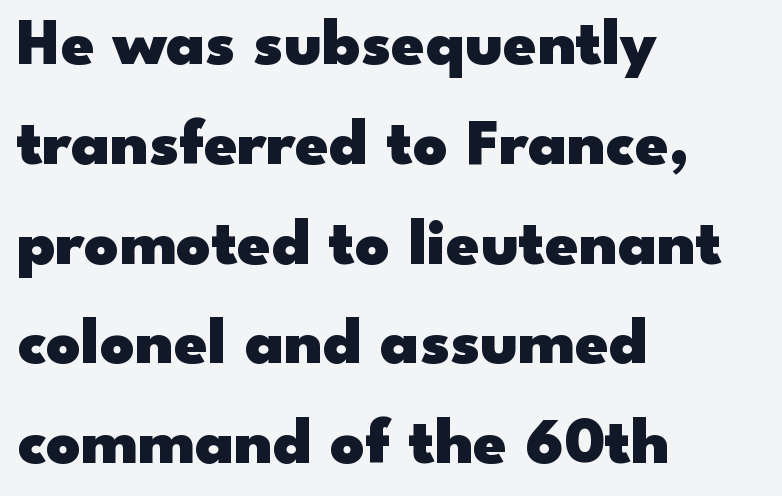
Each line starts at the same left margin while the right side varies. Do the characters align in a grid? No, the font is proportional. Is there any slant? The stems are plumb. Compared with typical paragraphs, the rows here are spaced about the same.
